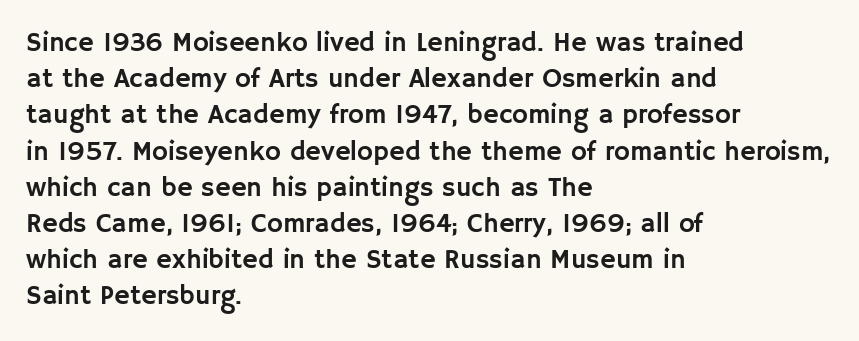
The image shows 27 px text type, upright; set left-aligned, normal line spacing (1.34x), normal letter spacing, not underlined.
